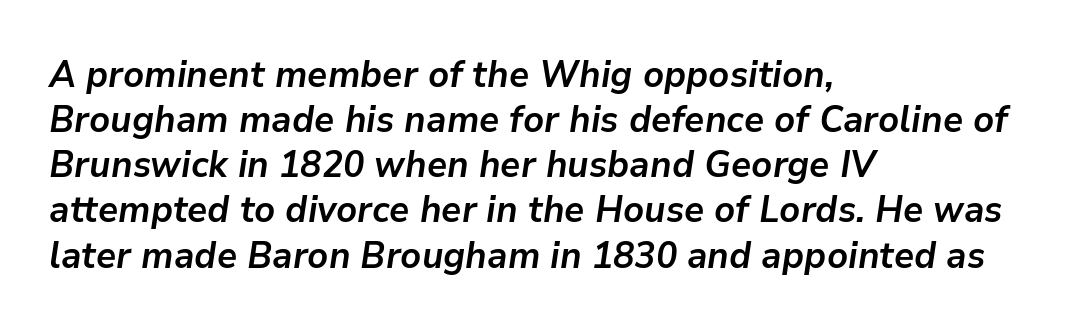
Heavy, bold letterforms. Students, note that the glyphs here touch the page at normal intervals. Is this a fixed-width face? No — the glyphs have proportional, varying widths. The paragraph has a hard left edge and a soft right edge.
